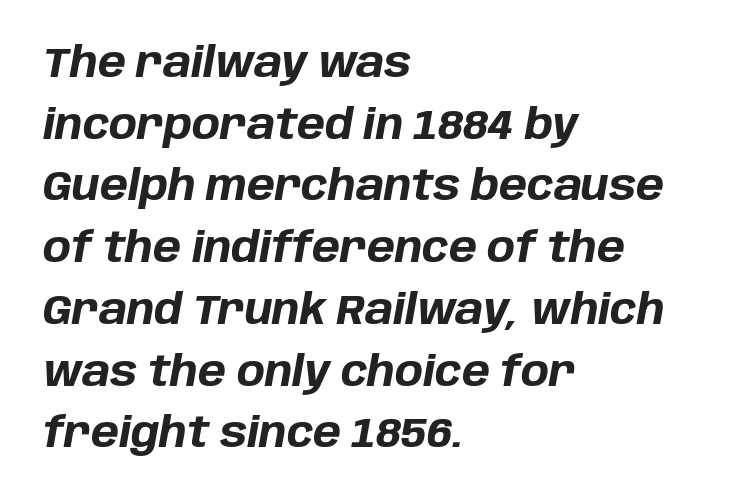
{"italic": "yes", "lean": "right", "slant_degrees": 10, "bold": "yes", "weight": "bold", "width": "normal", "stroke_contrast": "low", "x_height": "large", "monospaced": "no", "underline": "no", "align": "left", "line_spacing": "normal", "line_spacing_ratio": 1.47, "letter_spacing": "normal", "letter_spacing_em": 0.0, "glyph_px": 42}
